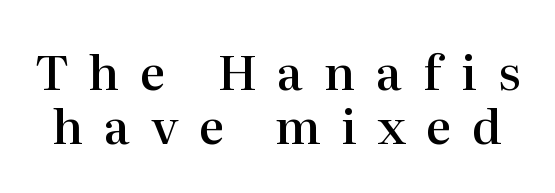
The image shows 48 px semibold serif type, upright; set tight line spacing (1.13x), unusually wide letter spacing (+0.43 em), not underlined; high stroke contrast and a medium x-height.
